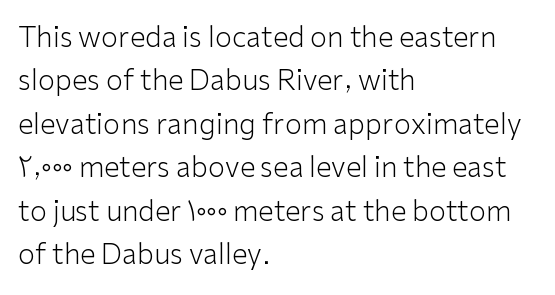
The image shows 28 px light sans-serif type, upright; set left-aligned, normal line spacing (1.55x), normal letter spacing, not underlined; low stroke contrast and a medium x-height.
